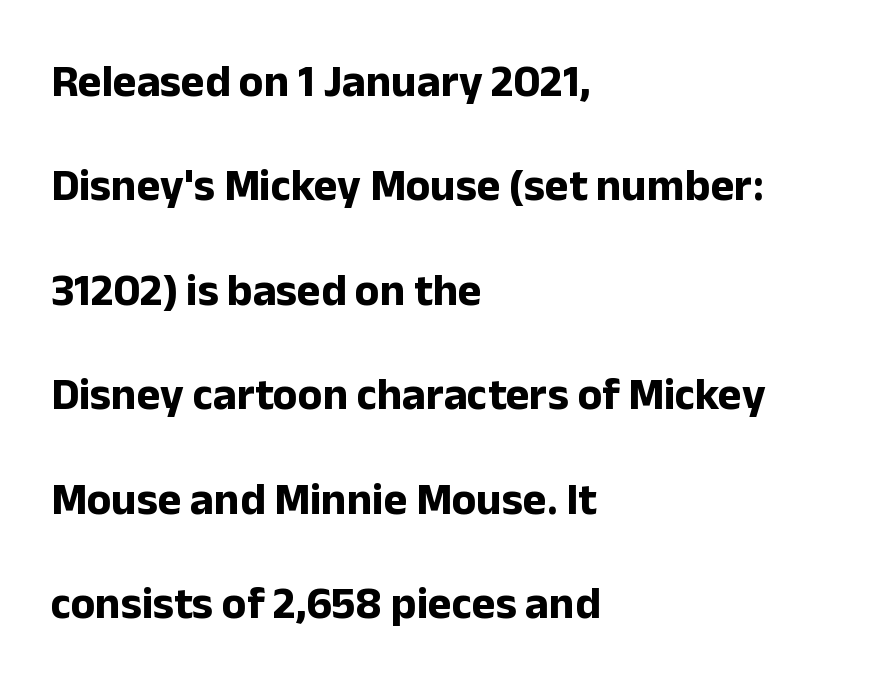
Q: Is the text bold? A: Yes.
Q: Is the text italic (slanted)? A: No, it is upright.
Q: Is the typeface a serif or a sans-serif typeface? A: Sans-serif.
Q: Is the text underlined? A: No.
Q: How is the paragraph aligned? A: Left-aligned.
Q: Is the spacing between letters normal or unusually wide? A: Normal.
Q: Is the spacing between lines tight, normal or loose? A: Loose.
Q: Width (condensed, normal, or wide)? A: Normal.
Q: Stroke contrast? A: Low.
Q: x-height? A: Medium.
Q: Monospaced? A: No.
